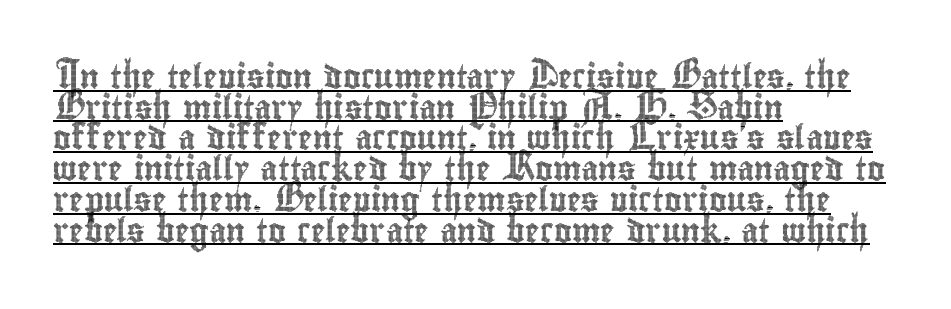
The image shows 24 px text type, upright; set left-aligned, normal line spacing (1.28x), normal letter spacing, underlined.
